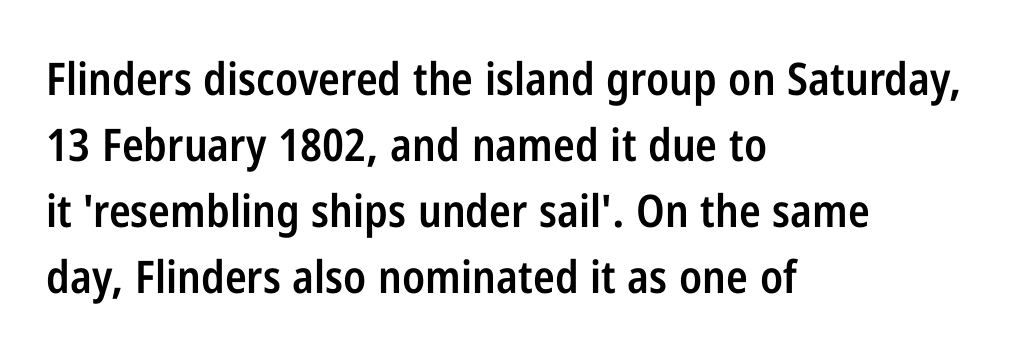
A student would call this left alignment; a typographer would say flush left, rag right. Decoration check: the copy has no underline. Is this a fixed-width face? No — the glyphs have proportional, varying widths. Every stem runs plumb, perpendicular to the baseline. Serifs: no, the terminals of the letterforms are clean.
